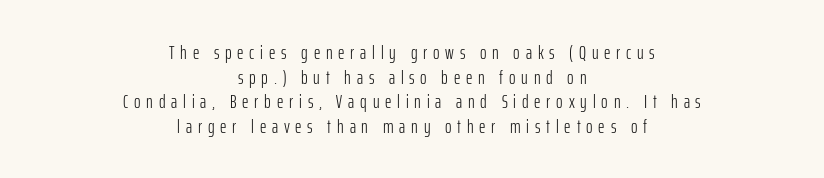
The image shows 20 px text type, upright; set centered, line spacing 1.23x, unusually wide letter spacing (+0.29 em), not underlined.
